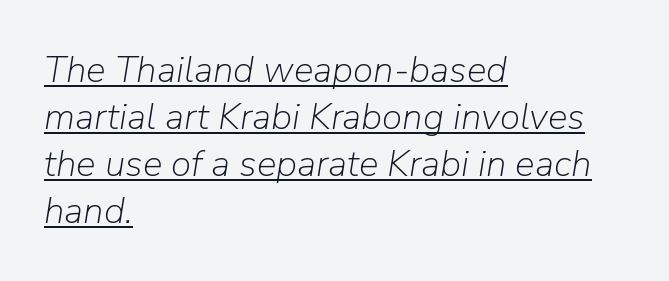
The image shows 37 px light type, italic (leaning right); set left-aligned, normal line spacing (1.27x), normal letter spacing, underlined; low stroke contrast and a medium x-height.
